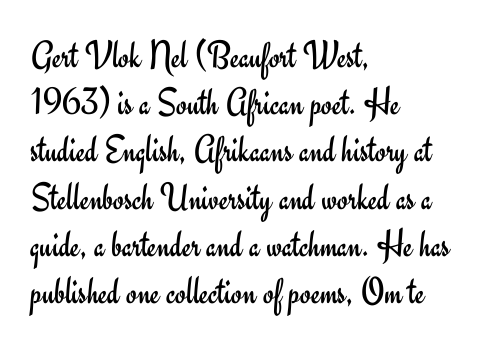
Q: Is the text bold? A: No.
Q: Is the text italic (slanted)? A: Yes.
Q: Is the typeface a serif or a sans-serif typeface? A: Sans-serif.
Q: Is the text underlined? A: No.
Q: How is the paragraph aligned? A: Left-aligned.
Q: Is the spacing between letters normal or unusually wide? A: Normal.
Q: Width (condensed, normal, or wide)? A: Normal.
Q: Stroke contrast? A: Low.
Q: x-height? A: Small.
Q: Monospaced? A: No.
